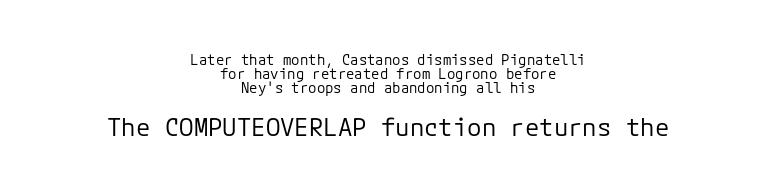
{"italic": "no", "bold": "no", "underline": "no", "align": "center", "line_spacing": "tight", "line_spacing_ratio": 1.0, "letter_spacing": "normal", "letter_spacing_em": 0.0, "larger_block": "second", "size_ratio": 1.71, "glyph_px": 24}
